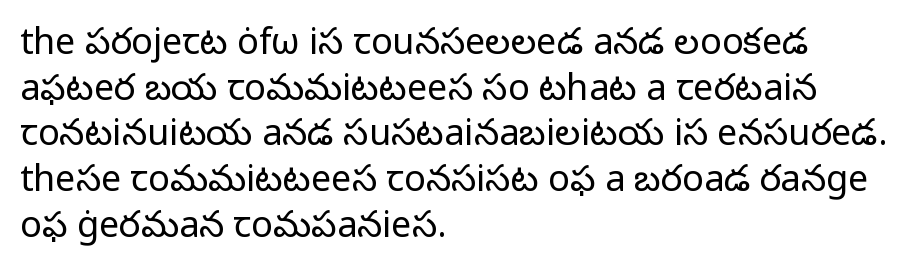
This is roman type, the default non-slanted kind. The tracking reads as untouched default to a designer's eye. Varying glyph widths throughout — classic text-font behaviour. Type without underlining. The lines in this sample share a left origin and differ only in where they stop.
